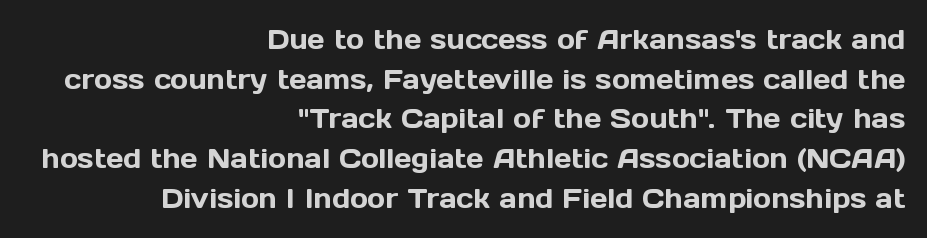
Q: Is the text italic (slanted)? A: No, it is upright.
Q: Is the text underlined? A: No.
Q: How is the paragraph aligned? A: Right-aligned.
Q: Is the spacing between letters normal or unusually wide? A: Normal.
Q: Is the spacing between lines tight, normal or loose? A: Normal.
